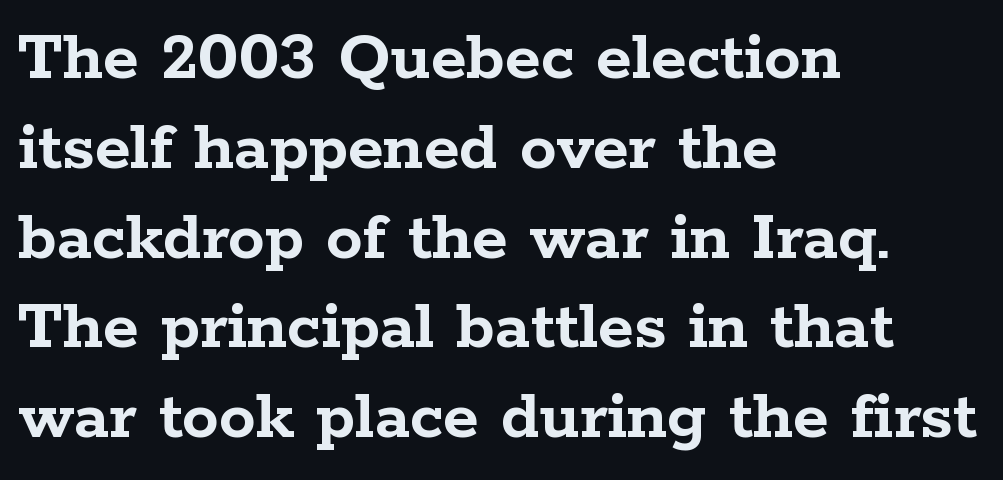
{"serif": "yes", "italic": "no", "bold": "yes", "weight": "semibold", "width": "wide", "stroke_contrast": "low", "x_height": "medium", "monospaced": "no", "underline": "no", "align": "left", "line_spacing_ratio": 1.23, "letter_spacing": "normal", "letter_spacing_em": 0.0, "glyph_px": 73}
